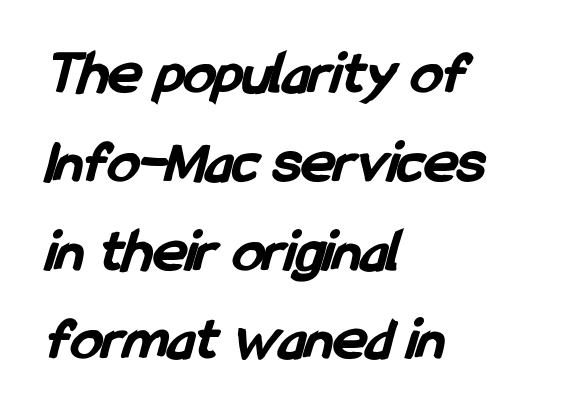
The image shows 63 px bold, condensed sans-serif type; set left-aligned, normal line spacing (1.41x), normal letter spacing, not underlined; low stroke contrast and a medium x-height.
